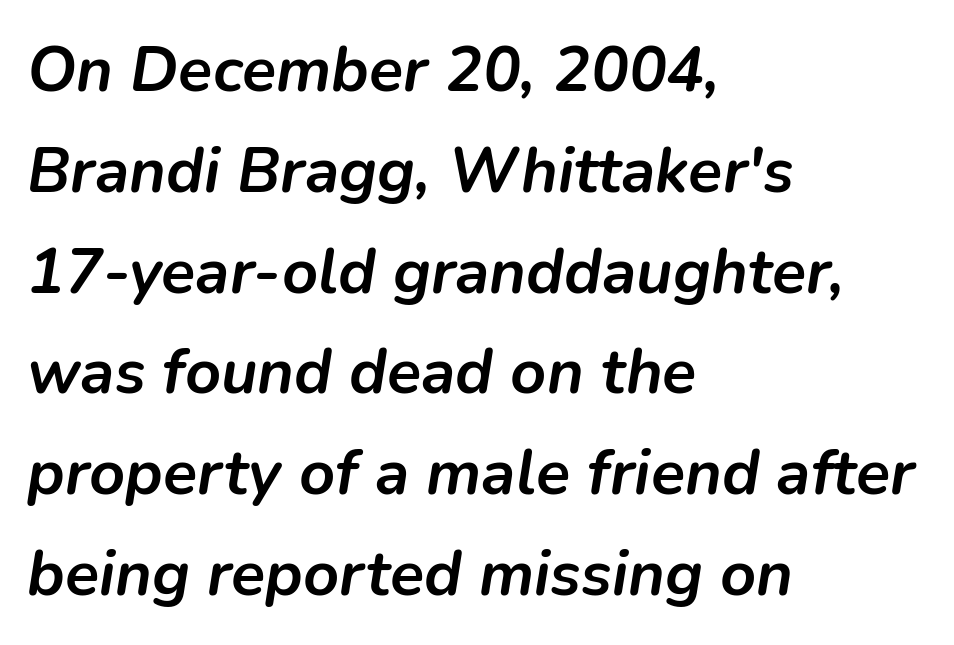
Q: Is the text bold? A: Yes.
Q: Is the text italic (slanted)? A: Yes, it leans right by about 9 degrees.
Q: Is the text underlined? A: No.
Q: How is the paragraph aligned? A: Left-aligned.
Q: Is the spacing between letters normal or unusually wide? A: Normal.
Q: Is the spacing between lines tight, normal or loose? A: Normal.
Q: Width (condensed, normal, or wide)? A: Normal.
Q: Stroke contrast? A: Low.
Q: x-height? A: Medium.
Q: Monospaced? A: No.
